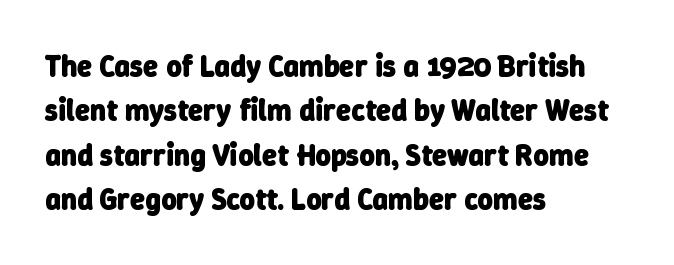
{"serif": "no", "bold": "yes", "weight": "heavy", "width": "normal", "stroke_contrast": "low", "x_height": "medium", "monospaced": "no", "underline": "no", "align": "left", "line_spacing": "normal", "line_spacing_ratio": 1.48, "letter_spacing": "normal", "letter_spacing_em": 0.0, "glyph_px": 30}
